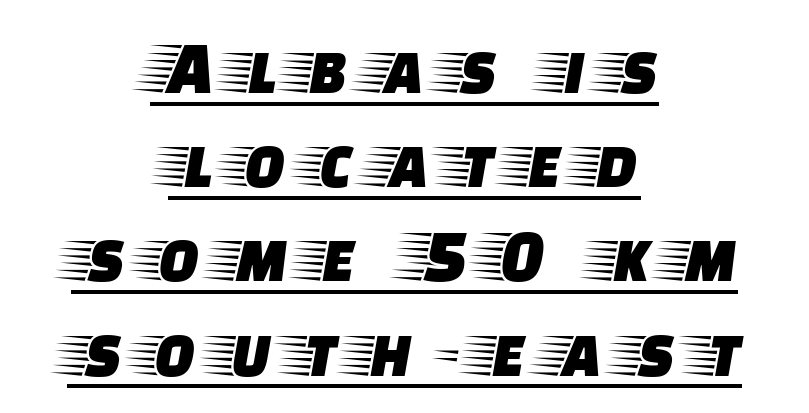
The image shows 76 px wide serif type; set centered, line spacing 1.24x, unusually wide letter spacing (+0.24 em), underlined; low stroke contrast and a large x-height.
